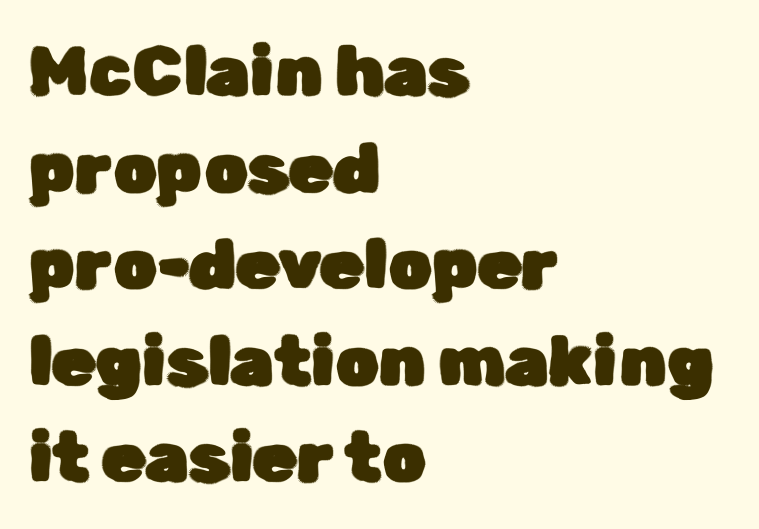
Q: Is the text italic (slanted)? A: No, it is upright.
Q: Is the typeface a serif or a sans-serif typeface? A: Sans-serif.
Q: Is the text underlined? A: No.
Q: How is the paragraph aligned? A: Left-aligned.
Q: Is the spacing between letters normal or unusually wide? A: Normal.
Q: Is the spacing between lines tight, normal or loose? A: Normal.
Q: Width (condensed, normal, or wide)? A: Normal.
Q: Stroke contrast? A: Low.
Q: x-height? A: Medium.
Q: Monospaced? A: No.
